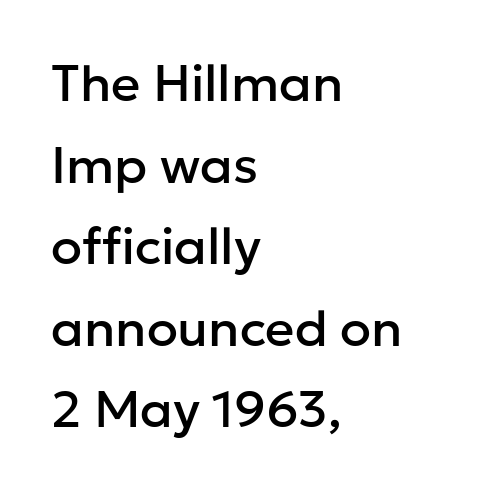
{"serif": "no", "italic": "no", "width": "normal", "stroke_contrast": "low", "x_height": "medium", "monospaced": "no", "underline": "no", "align": "left", "line_spacing": "normal", "line_spacing_ratio": 1.6, "letter_spacing": "normal", "letter_spacing_em": 0.0, "glyph_px": 51}
